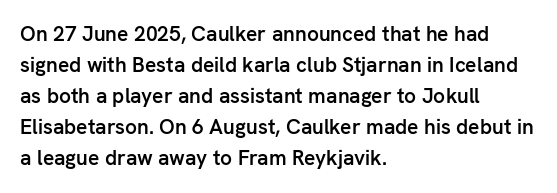
Q: Is the text bold? A: Semi-bold.
Q: Is the text italic (slanted)? A: No, it is upright.
Q: Is the text underlined? A: No.
Q: How is the paragraph aligned? A: Left-aligned.
Q: Is the spacing between letters normal or unusually wide? A: Normal.
Q: Is the spacing between lines tight, normal or loose? A: Normal.
